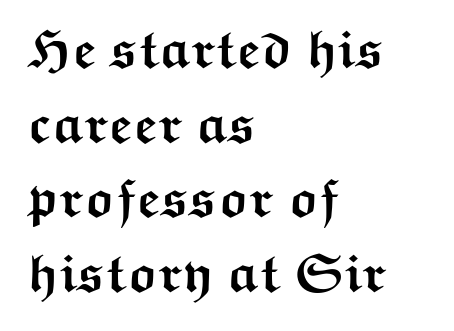
Underline: absent. Stroke terminals: plain, sans-serif. The letterforms sit shoulder to shoulder at normal distance. It's the straight-up-and-down kind of type. Think of a printed novel: that variable character pitch is what you see here.
